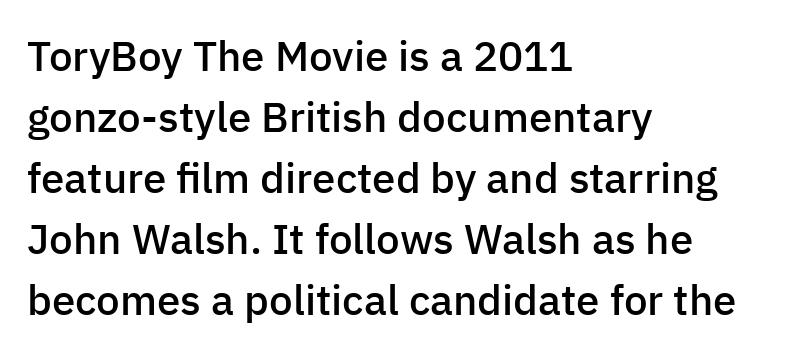
Q: Is the text bold? A: Semi-bold.
Q: Is the text italic (slanted)? A: No, it is upright.
Q: Is the typeface a serif or a sans-serif typeface? A: Sans-serif.
Q: Is the text underlined? A: No.
Q: How is the paragraph aligned? A: Left-aligned.
Q: Is the spacing between letters normal or unusually wide? A: Normal.
Q: Is the spacing between lines tight, normal or loose? A: Normal.
Q: Width (condensed, normal, or wide)? A: Normal.
Q: Stroke contrast? A: Low.
Q: x-height? A: Medium.
Q: Monospaced? A: No.
